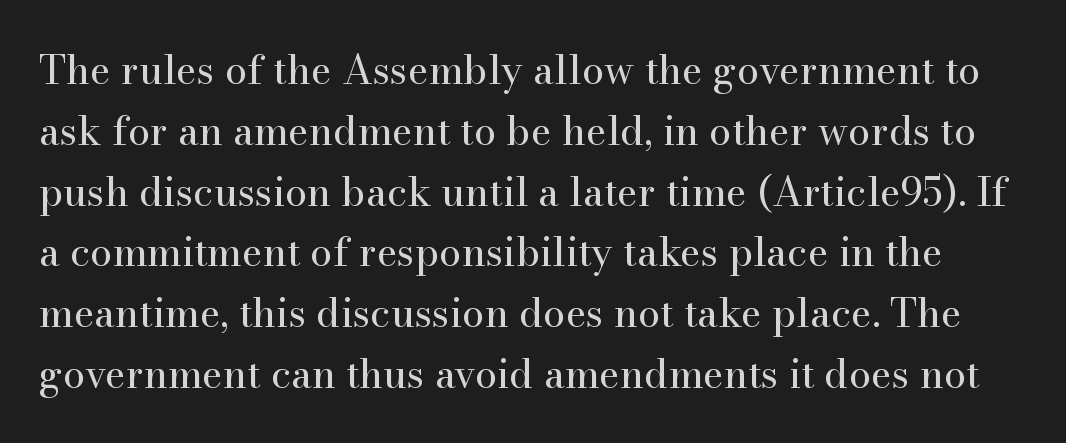
The line-height multiplier appears to be the usual default. These lines keep a tight, regular rhythm from letter to letter. Stems and bowls with no extra thickness — not bold. Character widths vary here, with narrow letters taking less room than wide ones. Descenders are the only things crossing below the line. The face used here is seriffed, in the tradition of book romans.
